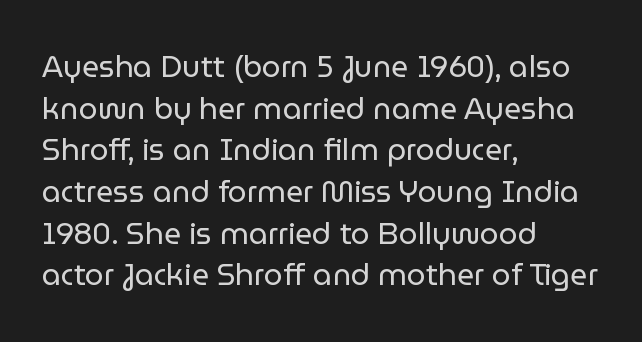
Q: Is the text bold? A: No.
Q: Is the text italic (slanted)? A: No, it is upright.
Q: Is the typeface a serif or a sans-serif typeface? A: Sans-serif.
Q: Is the text underlined? A: No.
Q: How is the paragraph aligned? A: Left-aligned.
Q: Is the spacing between letters normal or unusually wide? A: Normal.
Q: Is the spacing between lines tight, normal or loose? A: Normal.
Q: Width (condensed, normal, or wide)? A: Normal.
Q: Stroke contrast? A: Low.
Q: x-height? A: Medium.
Q: Monospaced? A: No.
